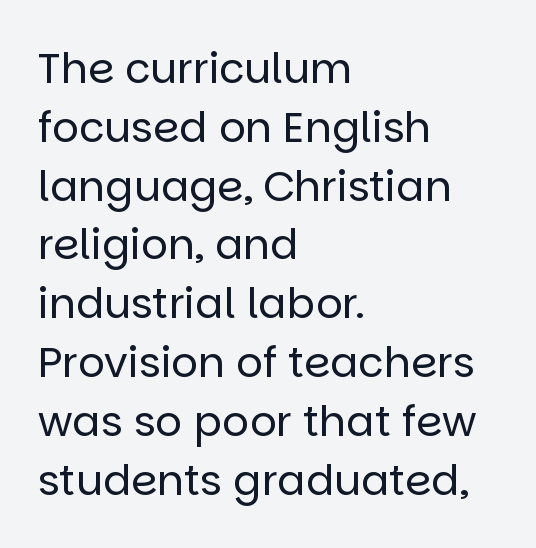
Quick note: interline space is typical. Do the characters align in a grid? No, the font is proportional. In CSS terms this would be text-align: left. Only glyphs here, with clear space below each row.
